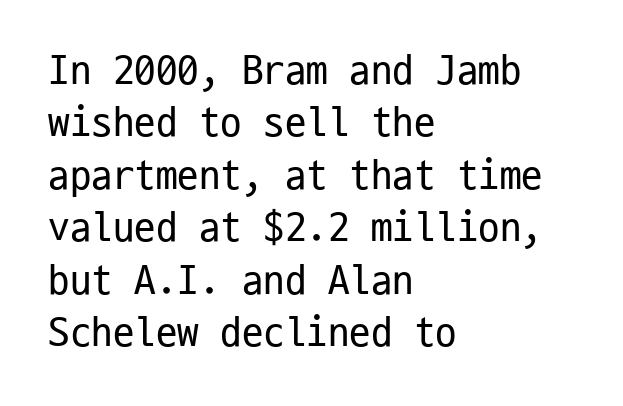
Tracking value appears to be zero — textbook default spacing. Caption: multi-line text, flush left, ragged right. Quick note: underline off. The letters stand straight up with perfectly vertical stems.
